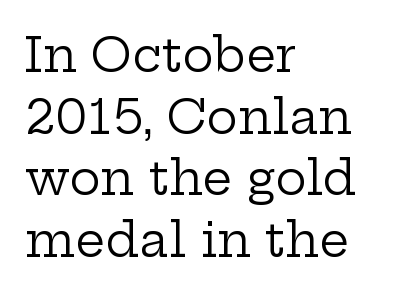
The letterforms sit shoulder to shoulder at normal distance. These lines stack with their left ends in a neat column. Anything drawn beneath the words? Only blank space. Think of a printed novel: that variable character pitch is what you see here. This block has exactly the height ordinary leading produces. The letterforms sit at book weight or below.
